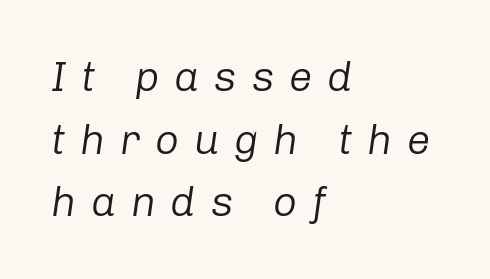
The passage shown stacks its lines at a standard gap. No word sits above an underline. In terms of posture, this sample is oblique. The typesetting does not lean heavy: it is not bold.
